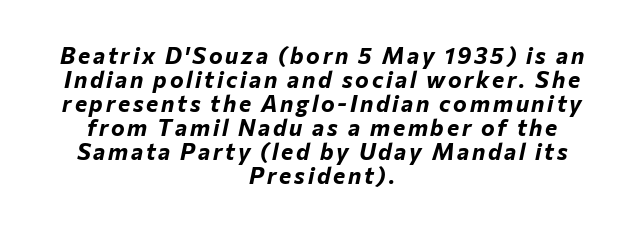
{"italic": "yes", "lean": "right", "slant_degrees": 12, "bold": "yes", "underline": "no", "align": "center", "line_spacing": "tight", "line_spacing_ratio": 1.04, "glyph_px": 23}
